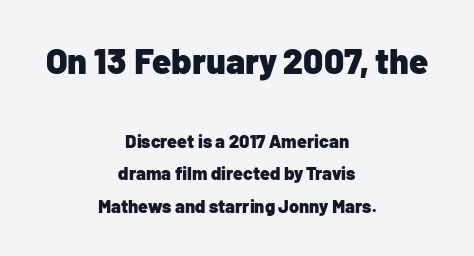
{"serif": "no", "italic": "no", "bold": "yes", "weight": "heavy", "width": "normal", "stroke_contrast": "low", "x_height": "medium", "monospaced": "no", "underline": "no", "align": "center", "line_spacing_ratio": 1.8, "letter_spacing": "normal", "letter_spacing_em": 0.0, "larger_block": "first", "size_ratio": 1.94, "glyph_px": 35}
